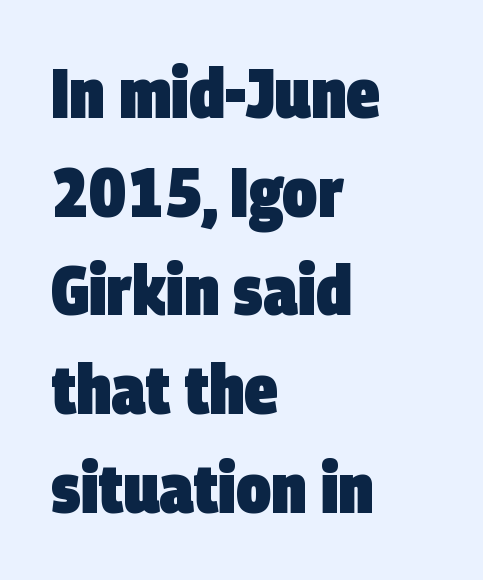
Q: Is the text bold? A: Yes.
Q: Is the typeface a serif or a sans-serif typeface? A: Sans-serif.
Q: Is the text underlined? A: No.
Q: How is the paragraph aligned? A: Left-aligned.
Q: Is the spacing between letters normal or unusually wide? A: Normal.
Q: Is the spacing between lines tight, normal or loose? A: Normal.
Q: Width (condensed, normal, or wide)? A: Condensed.
Q: Stroke contrast? A: Low.
Q: x-height? A: Large.
Q: Monospaced? A: No.
